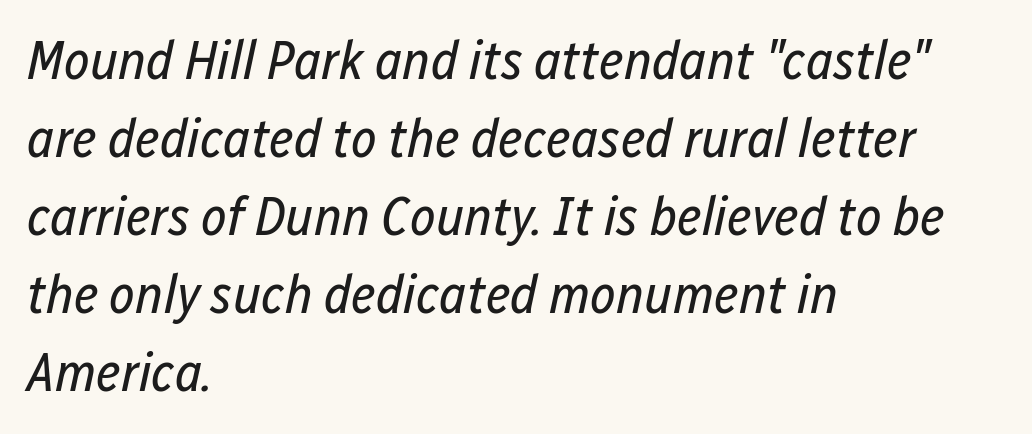
Q: Is the text bold? A: No.
Q: Is the text italic (slanted)? A: Yes, it leans right by about 12 degrees.
Q: Is the text underlined? A: No.
Q: How is the paragraph aligned? A: Left-aligned.
Q: Is the spacing between letters normal or unusually wide? A: Normal.
Q: Is the spacing between lines tight, normal or loose? A: Normal.
Q: Width (condensed, normal, or wide)? A: Condensed.
Q: Stroke contrast? A: Low.
Q: x-height? A: Medium.
Q: Monospaced? A: No.
